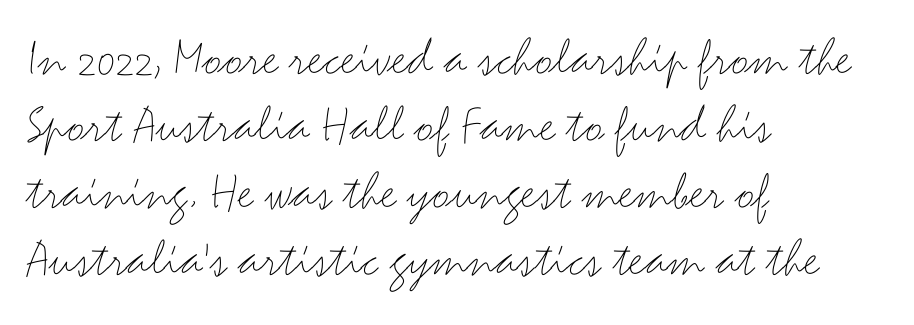
{"serif": "no", "bold": "no", "weight": "thin", "width": "wide", "stroke_contrast": "medium", "x_height": "small", "monospaced": "no", "underline": "no", "align": "left", "line_spacing_ratio": 1.22, "letter_spacing": "normal", "letter_spacing_em": 0.0, "glyph_px": 55}
